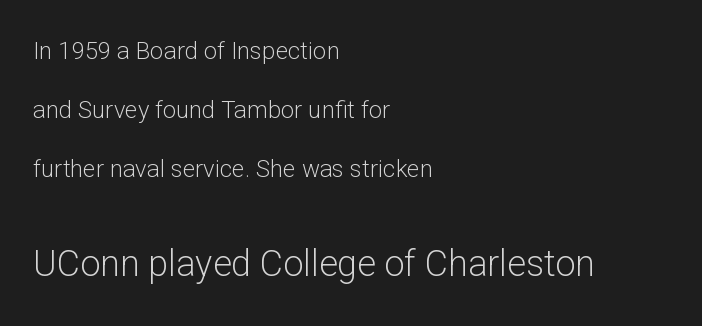
Q: Is the text bold? A: No.
Q: Is the text italic (slanted)? A: No, it is upright.
Q: Is the typeface a serif or a sans-serif typeface? A: Sans-serif.
Q: Is the text underlined? A: No.
Q: How is the paragraph aligned? A: Left-aligned.
Q: Is the spacing between letters normal or unusually wide? A: Normal.
Q: Is the spacing between lines tight, normal or loose? A: Loose.
Q: Which block of text is set in a larger size, the first (top) or the second (bottom)? A: The second (bottom) one.
Q: Width (condensed, normal, or wide)? A: Normal.
Q: Stroke contrast? A: Low.
Q: x-height? A: Medium.
Q: Monospaced? A: No.
